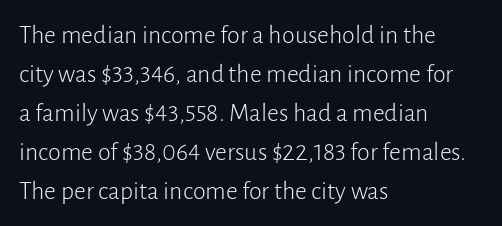
{"italic": "no", "bold": "no", "underline": "no", "align": "left", "line_spacing": "normal", "line_spacing_ratio": 1.5, "letter_spacing": "normal", "letter_spacing_em": 0.0, "glyph_px": 26}
